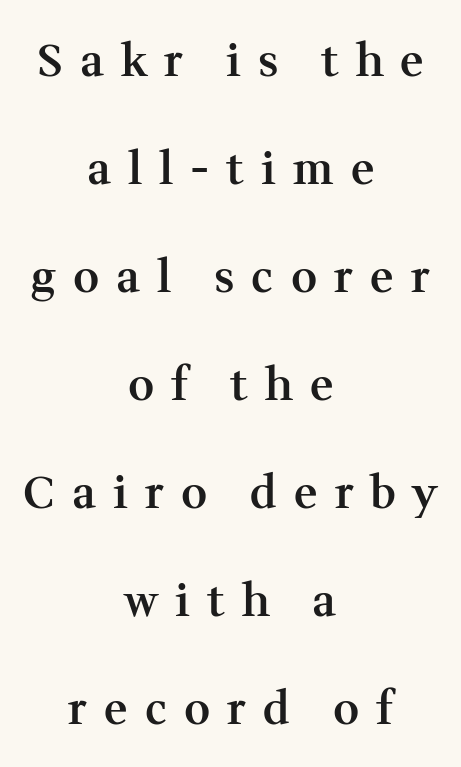
The image shows 45 px semibold serif type, upright; set centered, loose line spacing (2.4x), unusually wide letter spacing (+0.38 em), not underlined; medium stroke contrast and a medium x-height.
